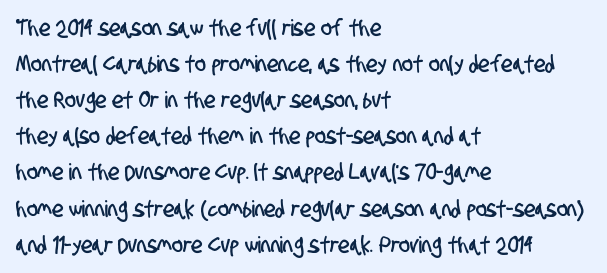
The image shows 23 px text type; set left-aligned, normal line spacing (1.57x), normal letter spacing, not underlined.
